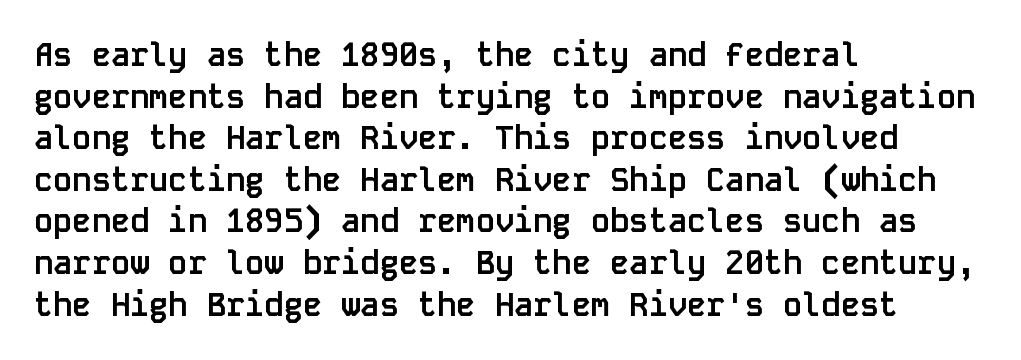
The typeface chosen for these lines omits serifs. Every character here occupies the same horizontal width, giving the sample a typewriter-like rhythm. Rule under the text: the space is simply empty. A classic flush-left, rag-right setting is used for this passage. Compared with typical paragraphs, the rows here are spaced about the same.
